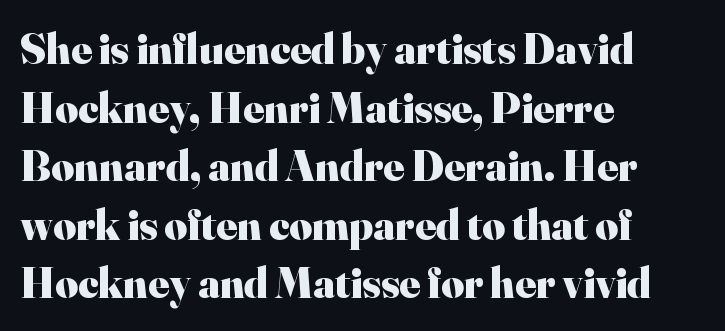
{"serif": "yes", "italic": "no", "bold": "yes", "weight": "heavy", "width": "normal", "stroke_contrast": "high", "x_height": "small", "monospaced": "no", "underline": "no", "align": "left", "line_spacing": "normal", "line_spacing_ratio": 1.33, "letter_spacing": "normal", "letter_spacing_em": 0.0, "glyph_px": 44}
